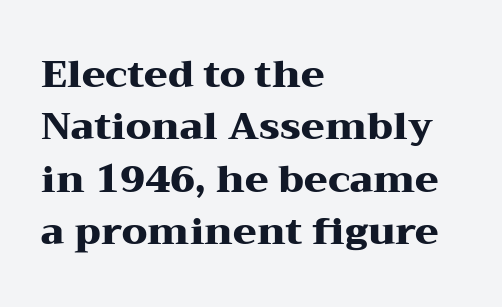
The image shows 38 px heavy, wide serif type, upright; set left-aligned, normal line spacing (1.38x), normal letter spacing, not underlined; medium stroke contrast and a medium x-height.
